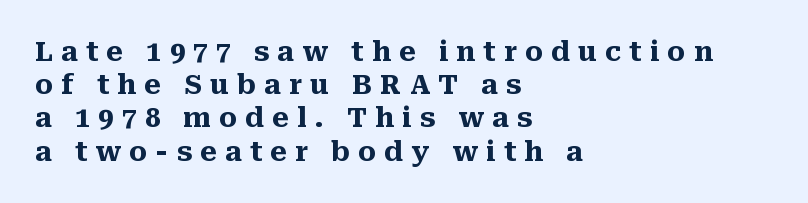
The image shows 27 px bold type, upright; set left-aligned, line spacing 1.23x, unusually wide letter spacing (+0.3 em), not underlined.
